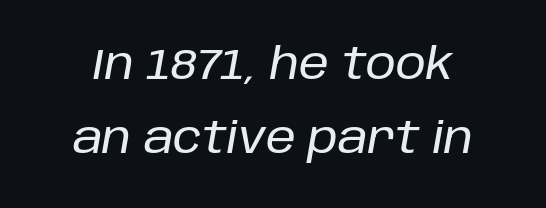
Q: Is the text italic (slanted)? A: Yes, it leans right by about 10 degrees.
Q: Is the text underlined? A: No.
Q: Is the spacing between letters normal or unusually wide? A: Normal.
Q: Width (condensed, normal, or wide)? A: Normal.
Q: Stroke contrast? A: Low.
Q: x-height? A: Large.
Q: Monospaced? A: No.
